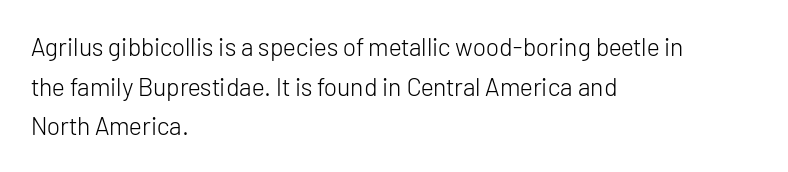
The image shows 25 px text type, upright; set left-aligned, normal line spacing (1.59x), normal letter spacing, not underlined.
